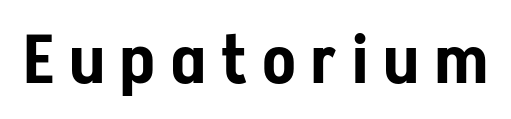
Q: Is the text italic (slanted)? A: No, it is upright.
Q: Is the typeface a serif or a sans-serif typeface? A: Sans-serif.
Q: Is the text underlined? A: No.
Q: Is the spacing between letters normal or unusually wide? A: Unusually wide.
Q: Width (condensed, normal, or wide)? A: Condensed.
Q: Stroke contrast? A: Low.
Q: x-height? A: Medium.
Q: Monospaced? A: No.
